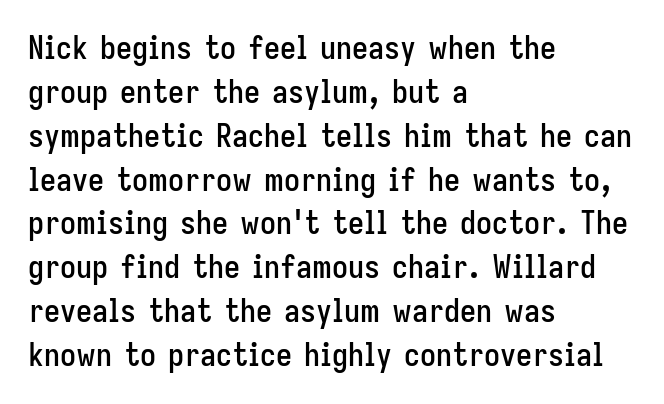
Q: Is the text italic (slanted)? A: No, it is upright.
Q: Is the typeface a serif or a sans-serif typeface? A: Sans-serif.
Q: Is the text underlined? A: No.
Q: How is the paragraph aligned? A: Left-aligned.
Q: Is the spacing between letters normal or unusually wide? A: Normal.
Q: Is the spacing between lines tight, normal or loose? A: Normal.
Q: Width (condensed, normal, or wide)? A: Condensed.
Q: Stroke contrast? A: Low.
Q: x-height? A: Medium.
Q: Monospaced? A: No.
